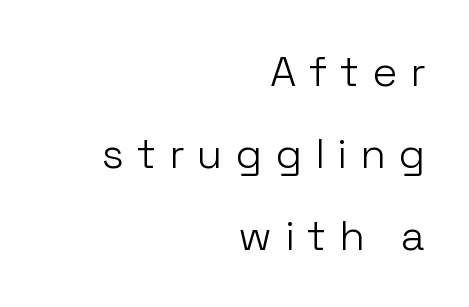
Q: Is the text bold? A: No.
Q: Is the text italic (slanted)? A: No, it is upright.
Q: Is the typeface a serif or a sans-serif typeface? A: Sans-serif.
Q: Is the text underlined? A: No.
Q: How is the paragraph aligned? A: Right-aligned.
Q: Is the spacing between letters normal or unusually wide? A: Unusually wide.
Q: Is the spacing between lines tight, normal or loose? A: Loose.
Q: Width (condensed, normal, or wide)? A: Normal.
Q: Stroke contrast? A: Low.
Q: x-height? A: Medium.
Q: Monospaced? A: No.
